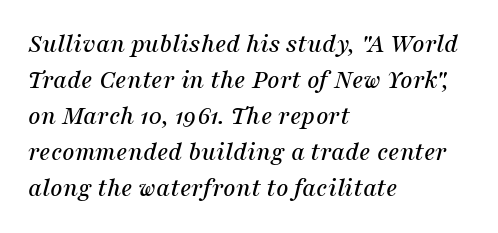
The image shows 27 px text type, italic (leaning right); set left-aligned, normal line spacing (1.33x), normal letter spacing, not underlined.
